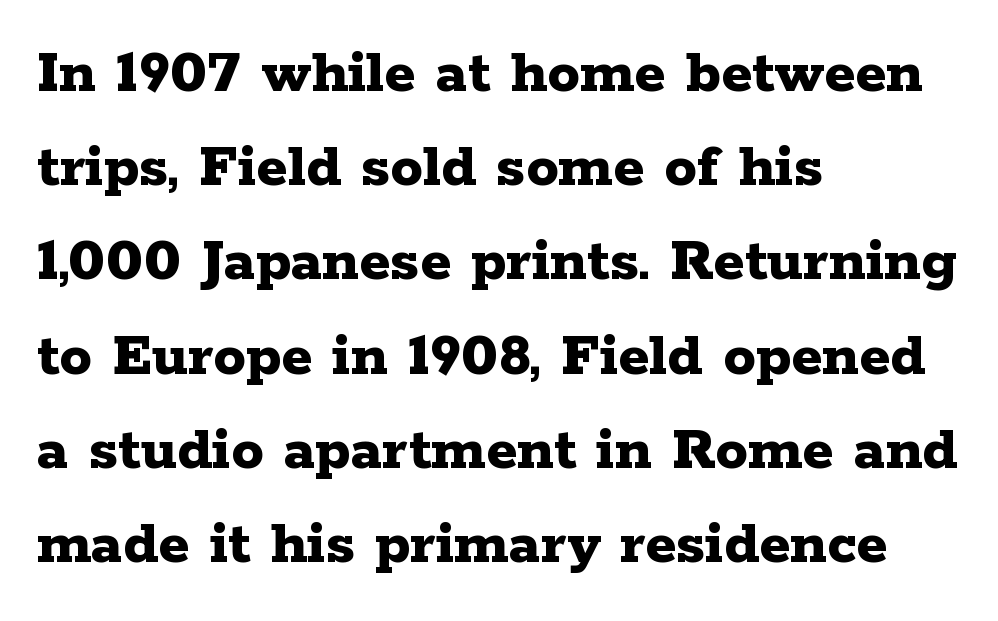
{"serif": "yes", "italic": "no", "bold": "yes", "weight": "bold", "width": "wide", "stroke_contrast": "low", "x_height": "medium", "monospaced": "no", "underline": "no", "align": "left", "line_spacing": "normal", "line_spacing_ratio": 1.45, "letter_spacing": "normal", "letter_spacing_em": 0.0, "glyph_px": 65}
